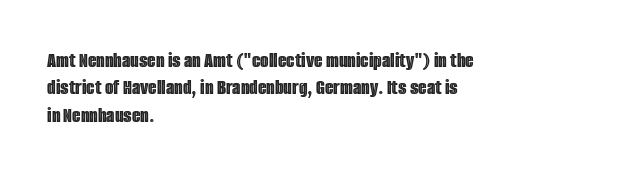
Q: Is the text italic (slanted)? A: No, it is upright.
Q: Is the text underlined? A: No.
Q: How is the paragraph aligned? A: Left-aligned.
Q: Is the spacing between letters normal or unusually wide? A: Normal.
